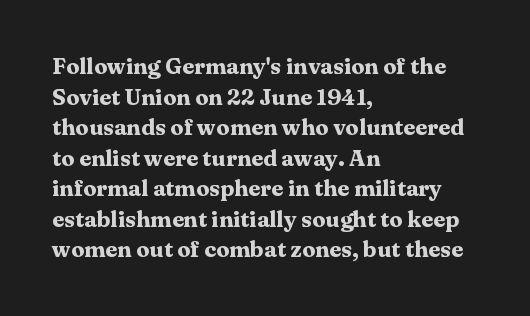
Q: Is the text bold? A: Yes.
Q: Is the text italic (slanted)? A: No, it is upright.
Q: Is the text underlined? A: No.
Q: How is the paragraph aligned? A: Left-aligned.
Q: Is the spacing between letters normal or unusually wide? A: Normal.
Q: Is the spacing between lines tight, normal or loose? A: Normal.
